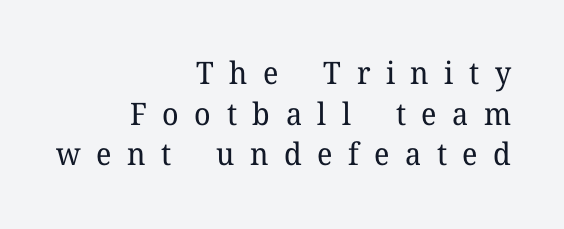
There is plenty of visible air inserted between adjacent glyphs. In CSS terms this would be text-align: right. This is serif lettering, the kind often seen in printed books. Looks like regular typesetting: each glyph gets only the width it needs.
